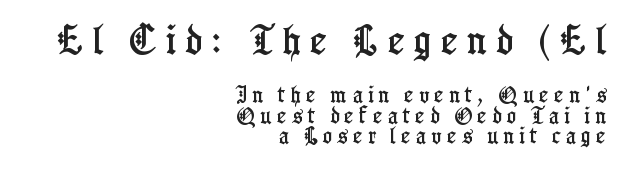
Q: Is the text italic (slanted)? A: No, it is upright.
Q: Is the typeface a serif or a sans-serif typeface? A: Serif.
Q: Is the text underlined? A: No.
Q: How is the paragraph aligned? A: Right-aligned.
Q: Is the spacing between letters normal or unusually wide? A: Unusually wide.
Q: Which block of text is set in a larger size, the first (top) or the second (bottom)? A: The first (top) one.
Q: Width (condensed, normal, or wide)? A: Condensed.
Q: Stroke contrast? A: Low.
Q: x-height? A: Medium.
Q: Monospaced? A: No.
